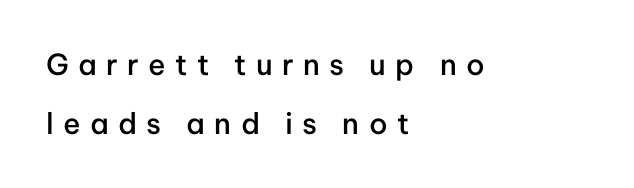
Q: Is the text bold? A: Semi-bold.
Q: Is the text italic (slanted)? A: No, it is upright.
Q: Is the typeface a serif or a sans-serif typeface? A: Sans-serif.
Q: Is the text underlined? A: No.
Q: How is the paragraph aligned? A: Left-aligned.
Q: Is the spacing between letters normal or unusually wide? A: Unusually wide.
Q: Is the spacing between lines tight, normal or loose? A: Loose.
Q: Width (condensed, normal, or wide)? A: Normal.
Q: Stroke contrast? A: Low.
Q: x-height? A: Medium.
Q: Monospaced? A: No.
